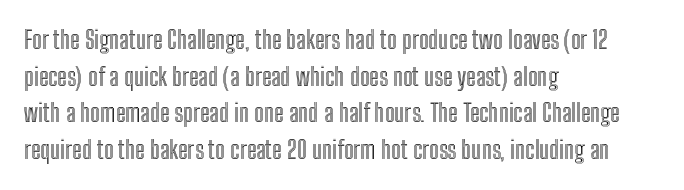
The image shows 25 px text type, upright; set left-aligned, normal line spacing (1.47x), normal letter spacing, not underlined.
